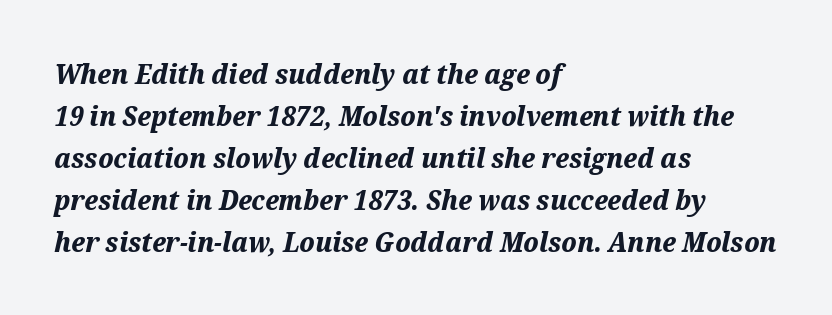
{"italic": "yes", "lean": "right", "slant_degrees": 12, "bold": "yes", "weight": "bold", "width": "normal", "stroke_contrast": "medium", "x_height": "medium", "monospaced": "no", "underline": "no", "align": "left", "line_spacing": "normal", "line_spacing_ratio": 1.5, "letter_spacing": "normal", "letter_spacing_em": 0.0, "glyph_px": 28}
